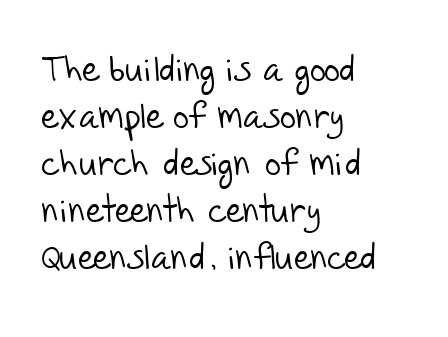
The image shows 35 px light sans-serif type; set left-aligned, normal line spacing (1.34x), normal letter spacing, not underlined; low stroke contrast and a large x-height.
